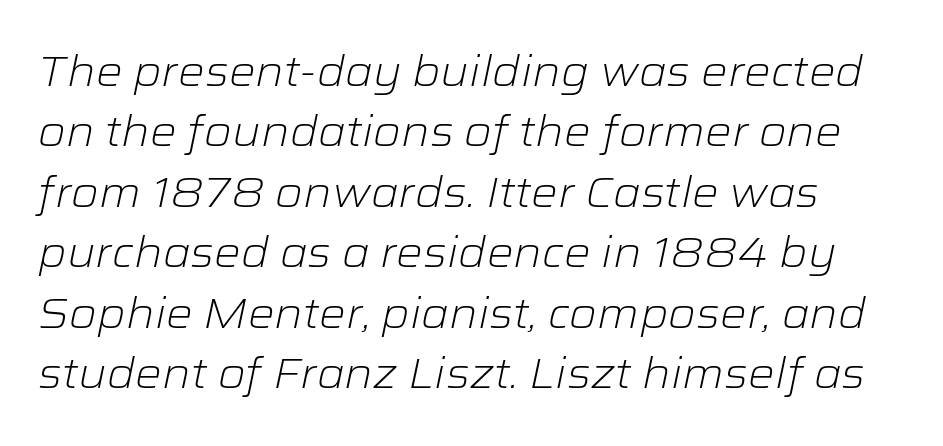
The image shows 42 px light, wide type, italic (leaning right); set normal line spacing (1.44x), normal letter spacing, not underlined; low stroke contrast and a medium x-height.
